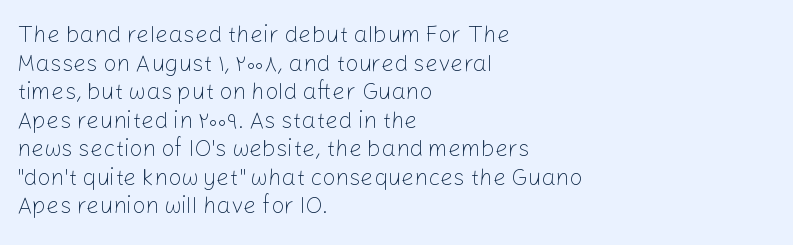
The image shows 23 px text type, upright; set left-aligned, line spacing 1.24x, normal letter spacing, not underlined.
